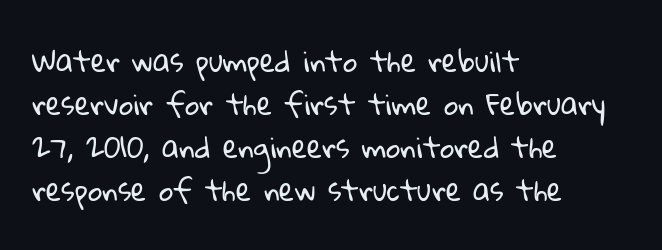
To sum up the face: it is a sans, with no serifs. Line spacing here is normal. Here the glyphs are tracked normally, forming tight word shapes. A typesetter would call this proportional, since set widths differ per character.
